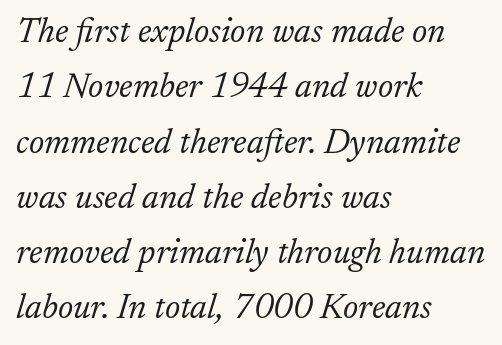
Q: Is the text bold? A: No.
Q: Is the text italic (slanted)? A: Yes, it leans right by about 17 degrees.
Q: Is the typeface a serif or a sans-serif typeface? A: Serif.
Q: Is the text underlined? A: No.
Q: How is the paragraph aligned? A: Left-aligned.
Q: Is the spacing between letters normal or unusually wide? A: Normal.
Q: Is the spacing between lines tight, normal or loose? A: Normal.
Q: Width (condensed, normal, or wide)? A: Normal.
Q: Stroke contrast? A: Low.
Q: x-height? A: Small.
Q: Monospaced? A: No.
